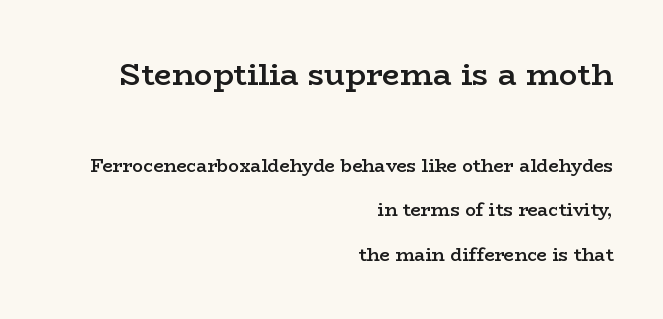
{"serif": "yes", "italic": "no", "bold": "semi", "weight": "semibold", "width": "wide", "stroke_contrast": "low", "x_height": "medium", "monospaced": "no", "underline": "no", "align": "right", "line_spacing": "loose", "line_spacing_ratio": 2.46, "letter_spacing": "normal", "letter_spacing_em": 0.0, "larger_block": "first", "size_ratio": 1.72, "glyph_px": 31}
